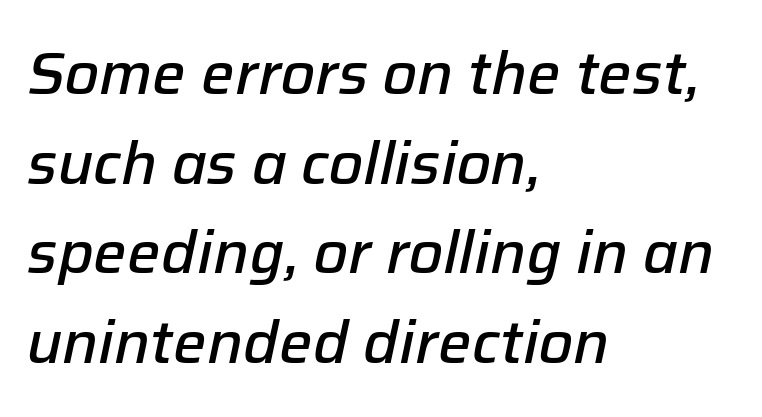
{"italic": "yes", "lean": "right", "slant_degrees": 12, "bold": "semi", "weight": "semibold", "width": "normal", "stroke_contrast": "low", "x_height": "medium", "monospaced": "no", "underline": "no", "align": "left", "line_spacing": "normal", "line_spacing_ratio": 1.52, "letter_spacing": "normal", "letter_spacing_em": 0.0, "glyph_px": 59}
